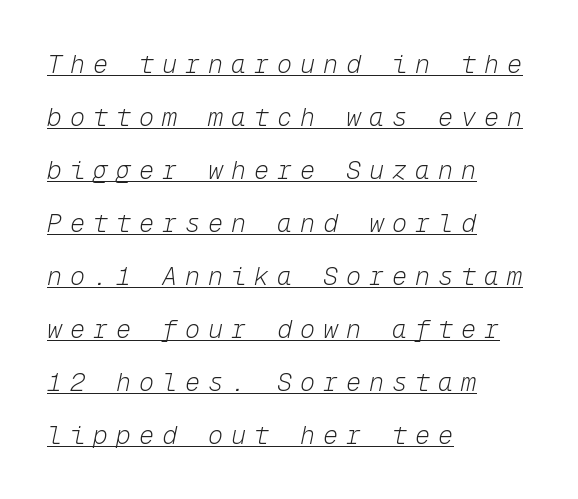
These lines have a slow, spaced-out rhythm from letter to letter. The vertical gap from one line to the next is large. Notice how the stems are inclined rather than vertical — that's the hallmark of italics. The compositor pushed each line to the left boundary. Glance below the letters and you will spot a drawn line. No heavy texture on the line: the type isn't bold.
